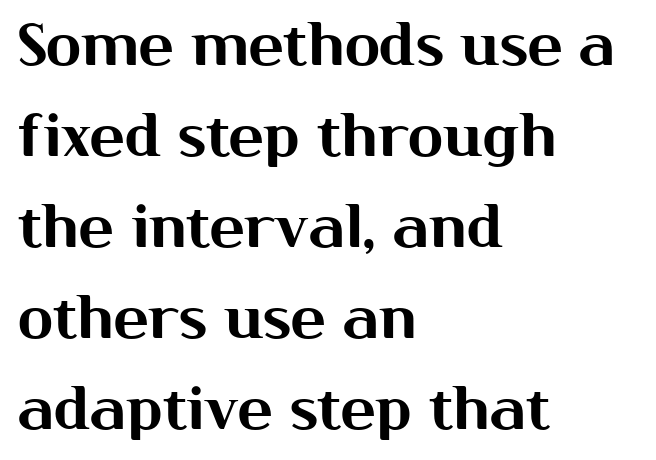
The image shows 58 px sans-serif type, upright; set left-aligned, normal line spacing (1.57x), normal letter spacing, not underlined; medium stroke contrast and a medium x-height.
